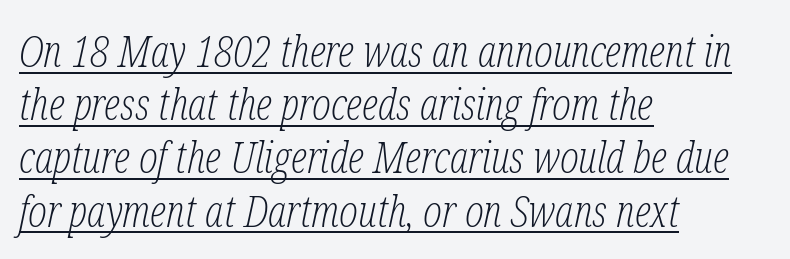
The image shows 44 px light, condensed serif type, italic (leaning right); set left-aligned, line spacing 1.21x, normal letter spacing, underlined; low stroke contrast and a medium x-height.
